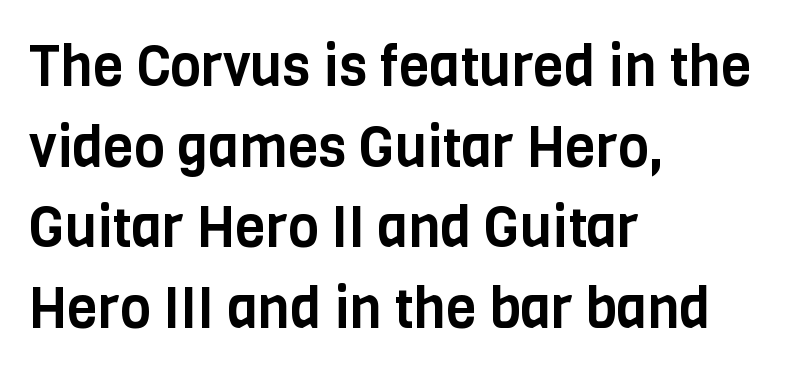
Character widths vary here, with narrow letters taking less room than wide ones. A bare baseline throughout the passage. Nope, no serifs anywhere on these letters. You can tell it's not italic because the verticals are truly vertical.
